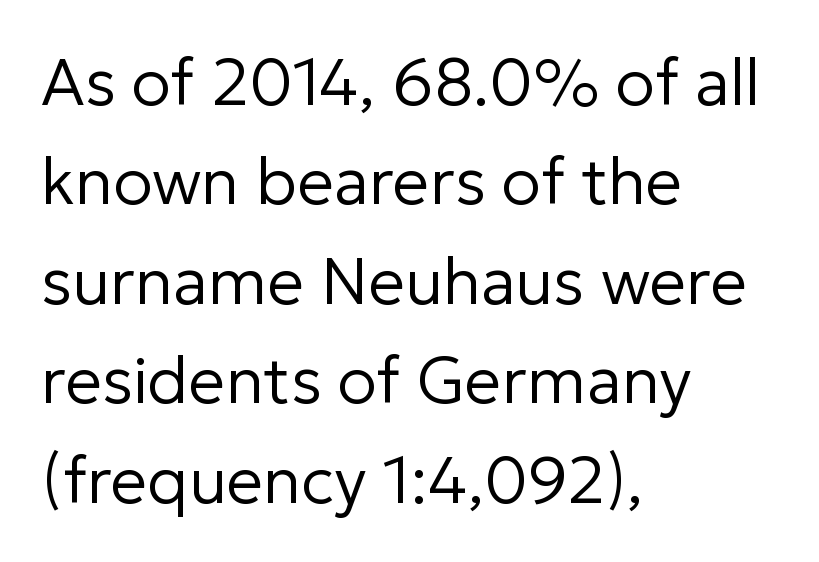
{"serif": "no", "italic": "no", "bold": "no", "weight": "regular", "width": "normal", "stroke_contrast": "low", "x_height": "medium", "monospaced": "no", "underline": "no", "align": "left", "line_spacing": "normal", "line_spacing_ratio": 1.53, "letter_spacing": "normal", "letter_spacing_em": 0.0, "glyph_px": 65}
